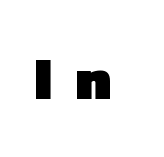
Q: Is the text bold? A: Yes.
Q: Is the typeface a serif or a sans-serif typeface? A: Sans-serif.
Q: Is the text underlined? A: No.
Q: Is the spacing between letters normal or unusually wide? A: Unusually wide.
Q: Width (condensed, normal, or wide)? A: Normal.
Q: Stroke contrast? A: Low.
Q: x-height? A: Medium.
Q: Monospaced? A: No.
